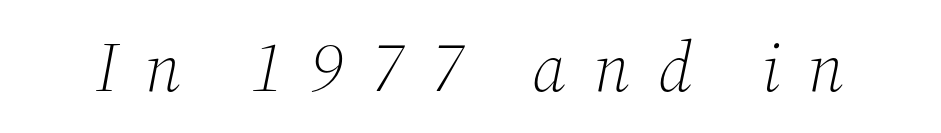
{"serif": "yes", "italic": "yes", "lean": "right", "slant_degrees": 12, "bold": "no", "weight": "light", "width": "normal", "stroke_contrast": "medium", "x_height": "medium", "monospaced": "no", "underline": "no", "letter_spacing": "wide", "letter_spacing_em": 0.39, "glyph_px": 70}
